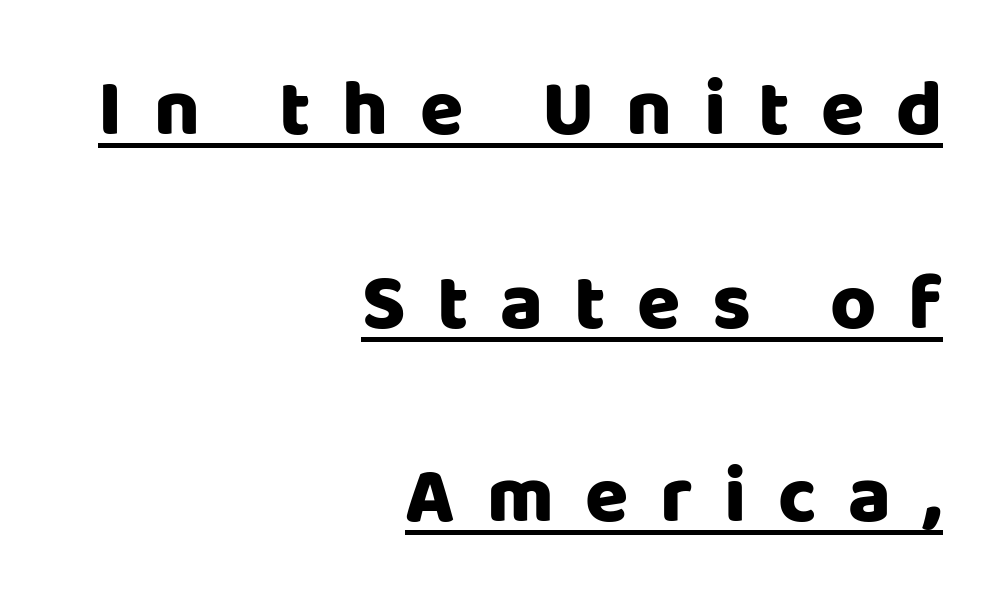
Q: Is the text bold? A: Yes.
Q: Is the text italic (slanted)? A: No, it is upright.
Q: Is the typeface a serif or a sans-serif typeface? A: Sans-serif.
Q: Is the text underlined? A: Yes.
Q: How is the paragraph aligned? A: Right-aligned.
Q: Is the spacing between letters normal or unusually wide? A: Unusually wide.
Q: Is the spacing between lines tight, normal or loose? A: Loose.
Q: Width (condensed, normal, or wide)? A: Normal.
Q: Stroke contrast? A: Low.
Q: x-height? A: Large.
Q: Monospaced? A: No.
